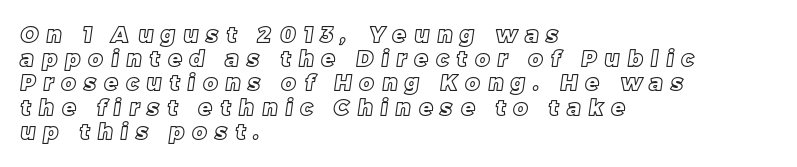
The image shows 22 px text type; set left-aligned, tight line spacing (1.1x), unusually wide letter spacing (+0.37 em), not underlined.
